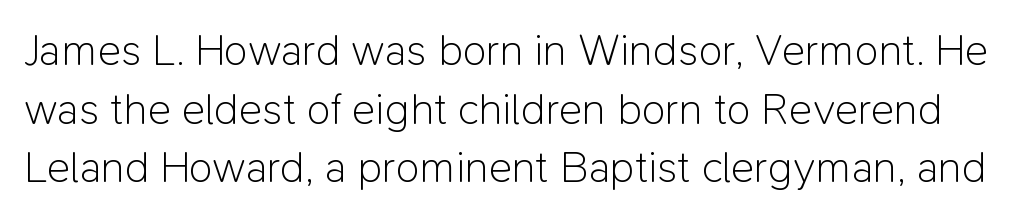
The image shows 44 px light sans-serif type, upright; set normal line spacing (1.33x), normal letter spacing, not underlined; low stroke contrast and a medium x-height.
